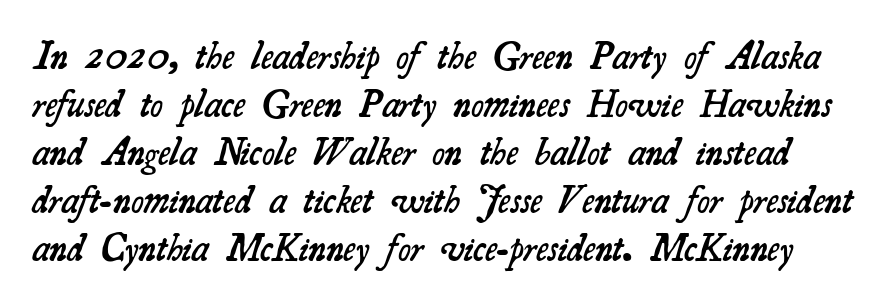
Notice the strokes are somewhat thickened but not fully heavy: this is a semibold. The leading is moderate, giving the passage an even texture. Honestly, there is no underline to notice here at all. Note the varied advance widths — an 'i' is clearly narrower than an 'm'. The designer went with a serif here, giving each stem small feet.
